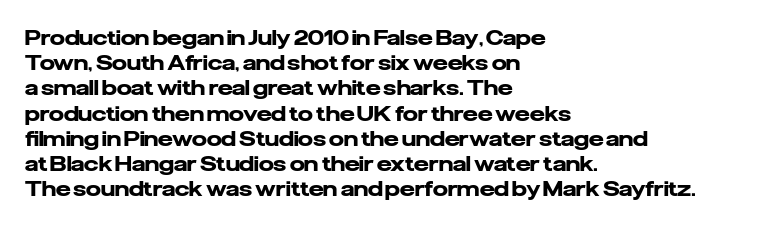
{"italic": "no", "bold": "yes", "underline": "no", "align": "left", "line_spacing_ratio": 1.2, "letter_spacing": "normal", "letter_spacing_em": 0.0, "glyph_px": 21}
